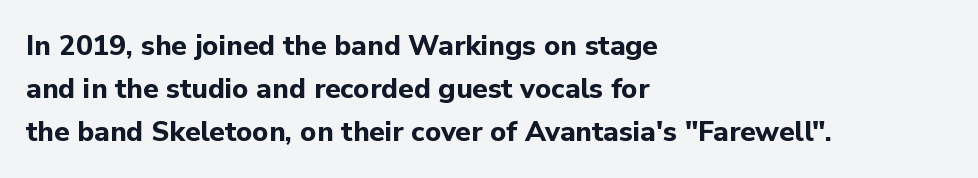
The image shows 28 px bold sans-serif type, upright; set left-aligned, normal line spacing (1.54x), normal letter spacing, not underlined; low stroke contrast and a medium x-height.
